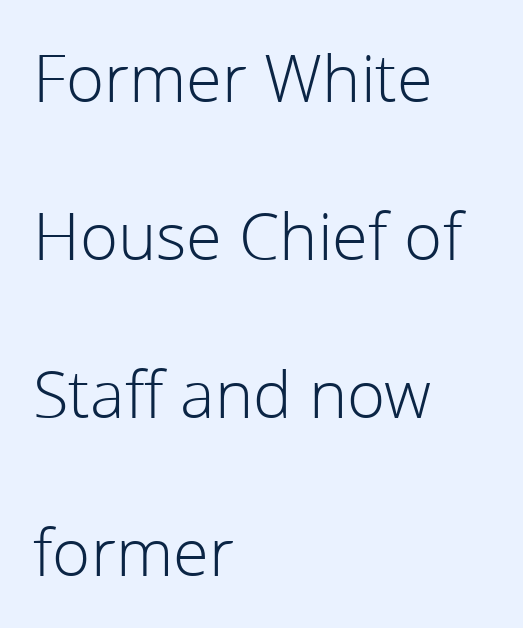
The specimen omits any rule beneath the text block's lines. Classification — sans serif. The face used here is proportionally spaced, like ordinary book or web type. Every row of glyphs begins at an identical x-position on the left.
